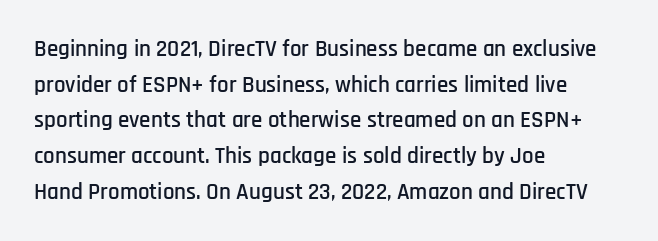
The image shows 23 px text type, upright; set left-aligned, normal line spacing (1.55x), normal letter spacing, not underlined.
